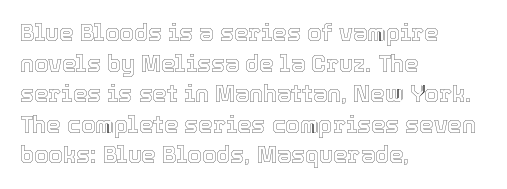
A typesetter would call this leading conventional body-copy spacing. No italicization has been applied; the sample stays upright. Tracking value appears to be zero — textbook default spacing. Short and long lines alike share a common starting point at left. Decoration check: the copy has no underline.
